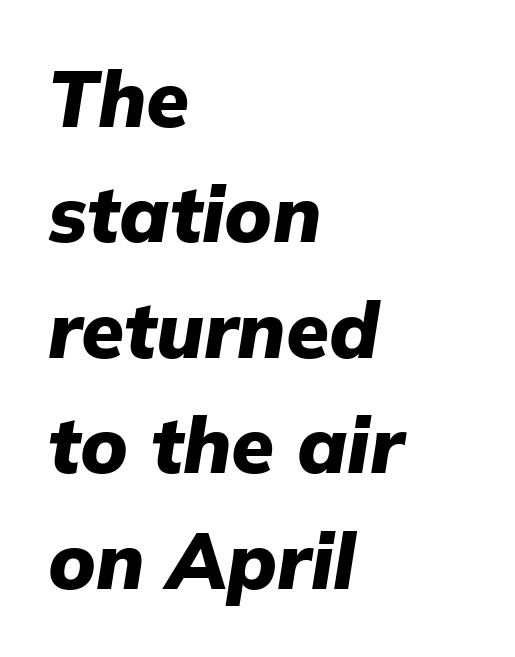
Q: Is the text bold? A: Yes.
Q: Is the text italic (slanted)? A: Yes, it leans right by about 9 degrees.
Q: Is the text underlined? A: No.
Q: How is the paragraph aligned? A: Left-aligned.
Q: Is the spacing between letters normal or unusually wide? A: Normal.
Q: Is the spacing between lines tight, normal or loose? A: Normal.
Q: Width (condensed, normal, or wide)? A: Normal.
Q: Stroke contrast? A: Low.
Q: x-height? A: Medium.
Q: Monospaced? A: No.
